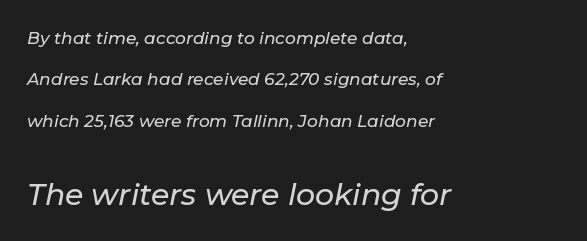
{"italic": "yes", "lean": "right", "slant_degrees": 11, "width": "normal", "stroke_contrast": "low", "x_height": "medium", "monospaced": "no", "underline": "no", "align": "left", "line_spacing": "loose", "line_spacing_ratio": 2.44, "letter_spacing": "normal", "letter_spacing_em": 0.0, "larger_block": "second", "size_ratio": 1.76, "glyph_px": 30}
